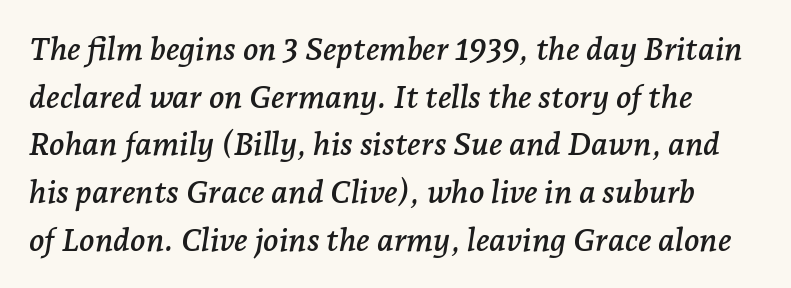
The image shows 32 px serif type, italic (leaning right); set normal line spacing (1.49x), normal letter spacing, not underlined; low stroke contrast and a medium x-height.
